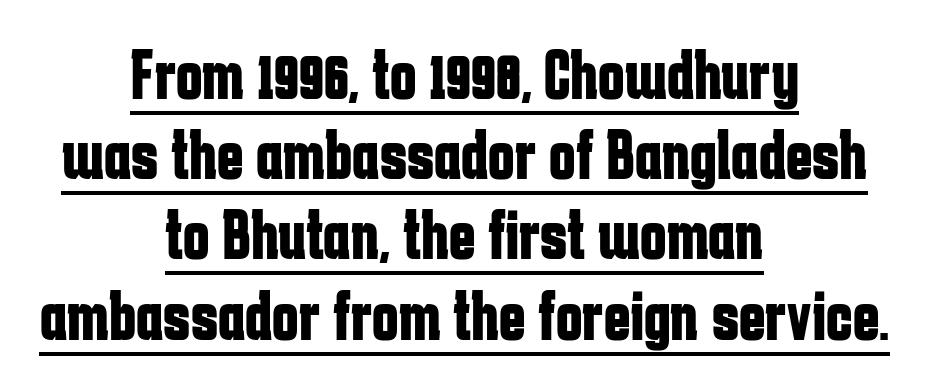
{"serif": "no", "italic": "no", "bold": "yes", "weight": "bold", "width": "condensed", "stroke_contrast": "low", "x_height": "medium", "monospaced": "no", "underline": "yes", "align": "center", "line_spacing": "tight", "line_spacing_ratio": 1.13, "letter_spacing": "normal", "letter_spacing_em": 0.0, "glyph_px": 71}
